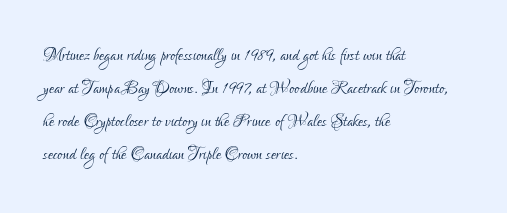
Does extra space separate the letters? No, they use regular spacing. The rendering anchors every line to the left-hand side. These lines sit exactly where default settings would place them. Ink coverage per letter is moderate at most. Bare-footed words on every line.
